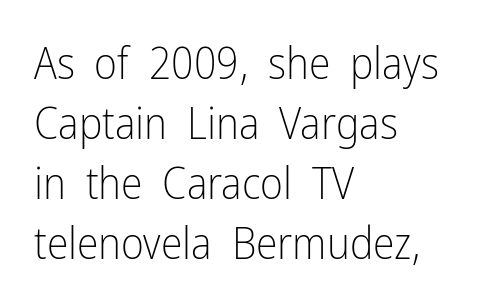
The image shows 44 px light, condensed sans-serif type, upright; set left-aligned, normal line spacing (1.36x), normal letter spacing, not underlined; low stroke contrast and a medium x-height.
